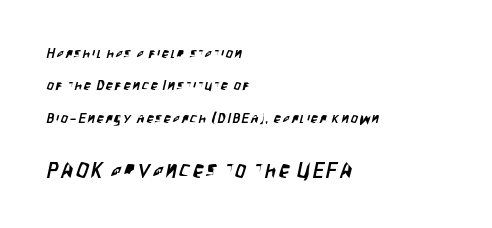
Block two is the big one; block one sits smaller above it. This block would shrink considerably if given ordinary leading; it's expanded now. Has an underline been added? It has not. Line starts are locked; line ends wander.
